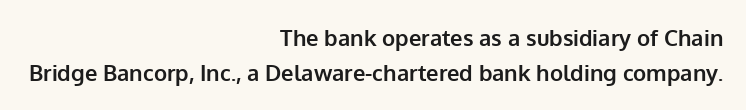
{"italic": "no", "bold": "yes", "underline": "no", "align": "right", "line_spacing": "normal", "line_spacing_ratio": 1.58, "letter_spacing": "normal", "letter_spacing_em": 0.0, "glyph_px": 22}
